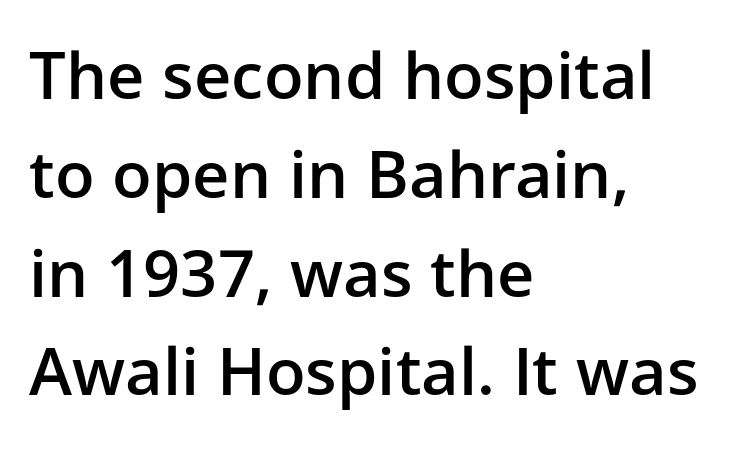
{"serif": "no", "italic": "no", "bold": "semi", "weight": "semibold", "width": "normal", "stroke_contrast": "low", "x_height": "medium", "monospaced": "no", "underline": "no", "align": "left", "line_spacing": "normal", "line_spacing_ratio": 1.52, "letter_spacing": "normal", "letter_spacing_em": 0.0, "glyph_px": 65}
